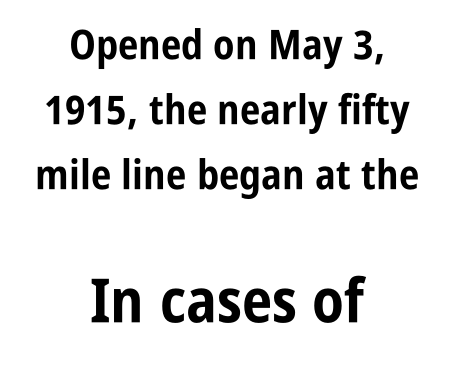
The image shows 61 px bold, condensed sans-serif type, upright; set centered, normal line spacing (1.58x), normal letter spacing, not underlined; the second (bottom) block is 1.49x larger; low stroke contrast and a large x-height.
